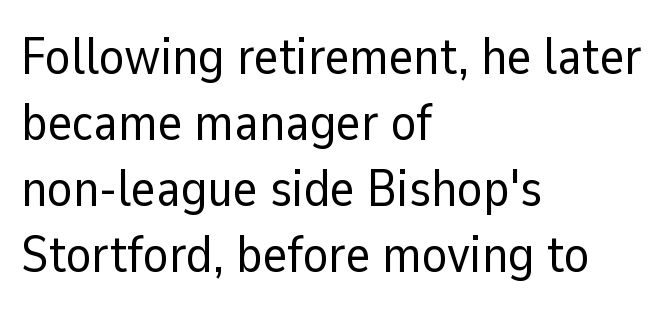
Q: Is the text bold? A: No.
Q: Is the text italic (slanted)? A: No, it is upright.
Q: Is the typeface a serif or a sans-serif typeface? A: Sans-serif.
Q: Is the text underlined? A: No.
Q: How is the paragraph aligned? A: Left-aligned.
Q: Is the spacing between letters normal or unusually wide? A: Normal.
Q: Is the spacing between lines tight, normal or loose? A: Normal.
Q: Width (condensed, normal, or wide)? A: Normal.
Q: Stroke contrast? A: Low.
Q: x-height? A: Medium.
Q: Monospaced? A: No.
